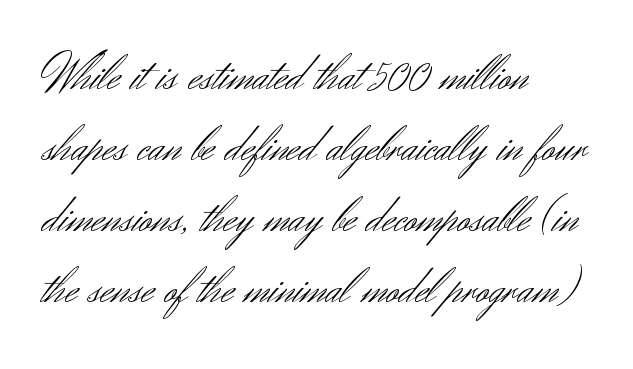
Q: Is the text bold? A: No.
Q: Is the text italic (slanted)? A: Yes.
Q: Is the typeface a serif or a sans-serif typeface? A: Sans-serif.
Q: Is the text underlined? A: No.
Q: How is the paragraph aligned? A: Left-aligned.
Q: Is the spacing between letters normal or unusually wide? A: Normal.
Q: Is the spacing between lines tight, normal or loose? A: Normal.
Q: Width (condensed, normal, or wide)? A: Normal.
Q: Stroke contrast? A: Medium.
Q: x-height? A: Small.
Q: Monospaced? A: No.
